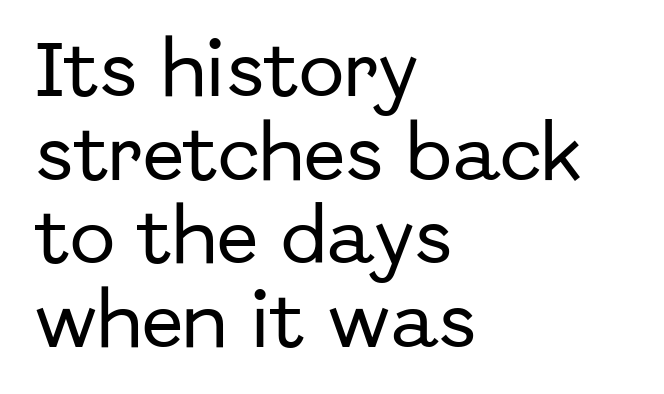
{"serif": "no", "italic": "no", "width": "normal", "stroke_contrast": "low", "x_height": "medium", "monospaced": "no", "underline": "no", "align": "left", "line_spacing": "normal", "line_spacing_ratio": 1.37, "letter_spacing": "normal", "letter_spacing_em": 0.0, "glyph_px": 61}
